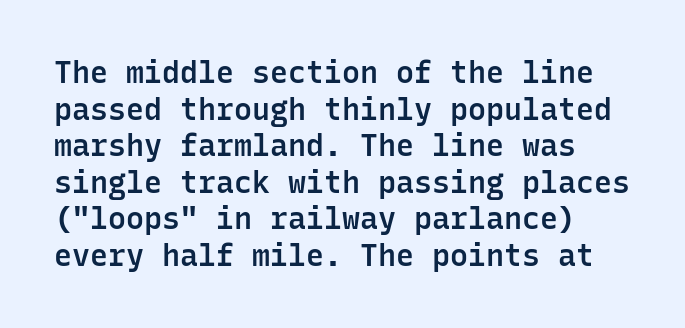
The letters sit at their default tracking, neither squeezed nor spread. The words here are not underlined. Do the characters align in a grid? Yes, the font is monospaced. Heft: intermediate — a semibold.
